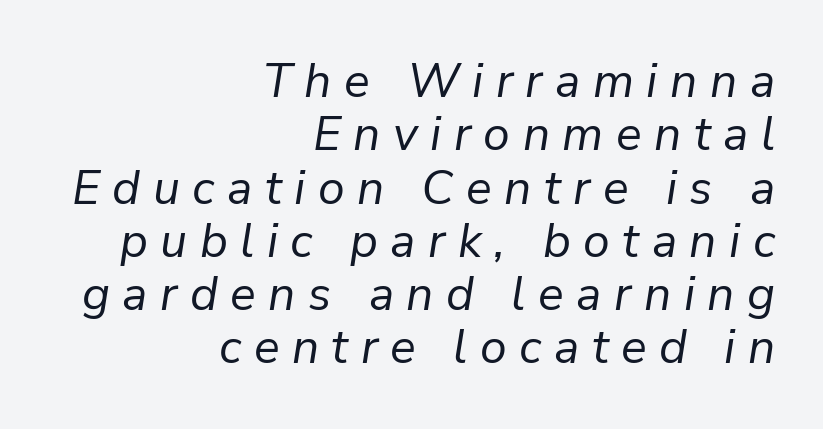
The image shows 48 px regular-weight type, italic (leaning right); set right-aligned, tight line spacing (1.11x), unusually wide letter spacing (+0.26 em), not underlined; low stroke contrast and a medium x-height.
